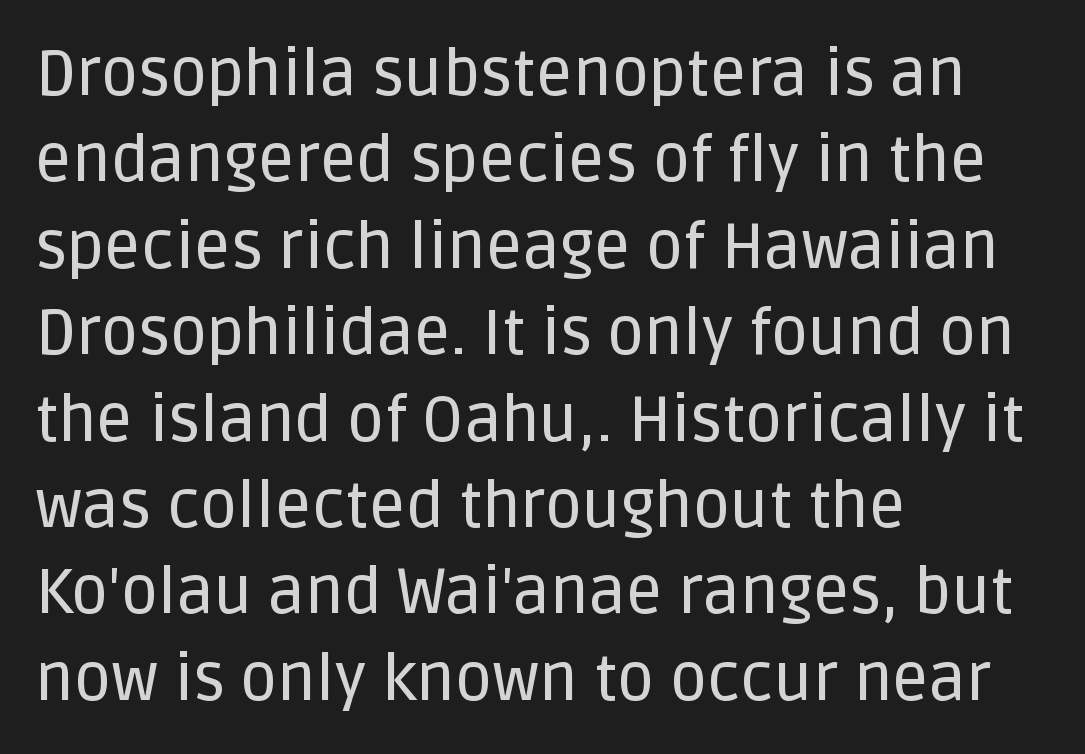
The image shows 64 px sans-serif type, upright; set left-aligned, normal line spacing (1.35x), normal letter spacing, not underlined; low stroke contrast and a large x-height.
